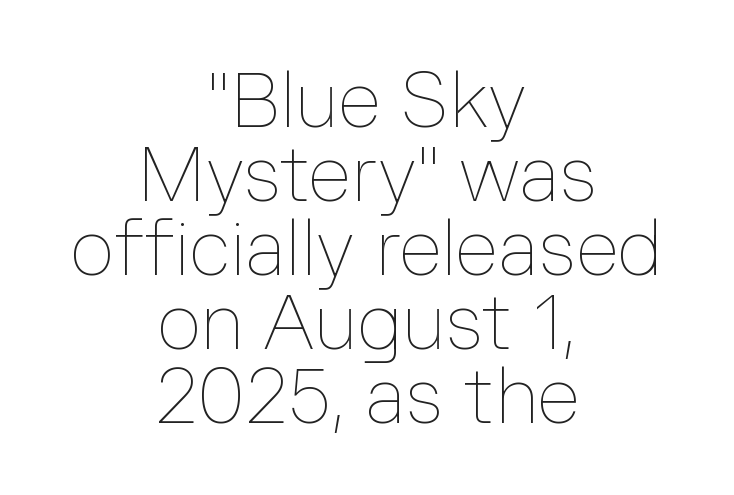
Q: Is the text bold? A: No.
Q: Is the text italic (slanted)? A: No, it is upright.
Q: Is the text underlined? A: No.
Q: How is the paragraph aligned? A: Centered.
Q: Is the spacing between letters normal or unusually wide? A: Normal.
Q: Is the spacing between lines tight, normal or loose? A: Tight.
Q: Width (condensed, normal, or wide)? A: Normal.
Q: Stroke contrast? A: Low.
Q: x-height? A: Medium.
Q: Monospaced? A: No.
